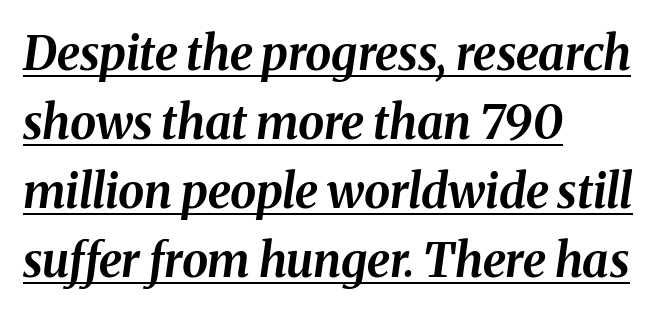
{"italic": "yes", "lean": "right", "slant_degrees": 8, "bold": "yes", "weight": "bold", "width": "normal", "stroke_contrast": "medium", "x_height": "medium", "monospaced": "no", "underline": "yes", "align": "left", "line_spacing": "normal", "line_spacing_ratio": 1.47, "letter_spacing": "normal", "letter_spacing_em": 0.0, "glyph_px": 47}
